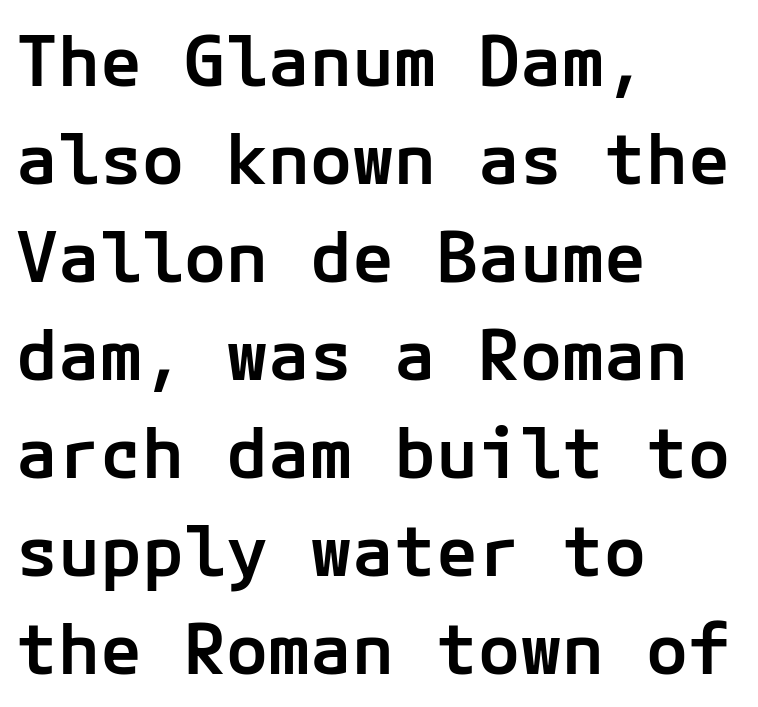
Q: Is the text bold? A: Semi-bold.
Q: Is the text italic (slanted)? A: No, it is upright.
Q: Is the typeface a serif or a sans-serif typeface? A: Sans-serif.
Q: Is the text underlined? A: No.
Q: How is the paragraph aligned? A: Left-aligned.
Q: Is the spacing between letters normal or unusually wide? A: Normal.
Q: Is the spacing between lines tight, normal or loose? A: Normal.
Q: Width (condensed, normal, or wide)? A: Normal.
Q: Stroke contrast? A: Low.
Q: x-height? A: Medium.
